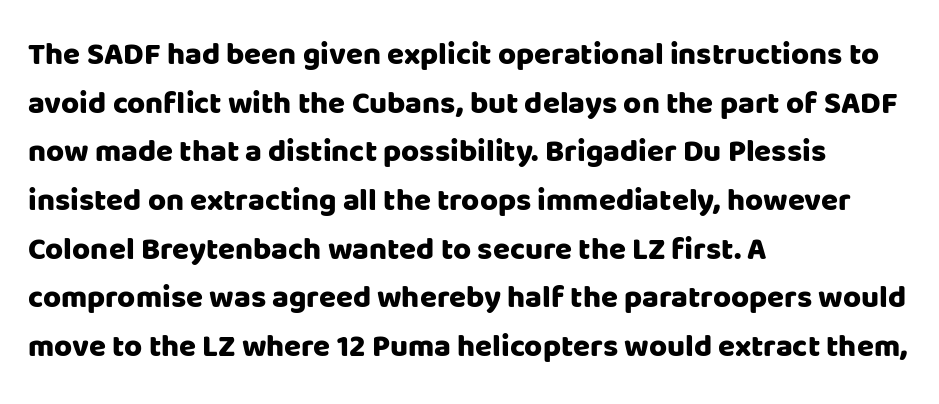
The image shows 31 px heavy sans-serif type, upright; set left-aligned, normal line spacing (1.57x), normal letter spacing, not underlined; low stroke contrast and a large x-height.
